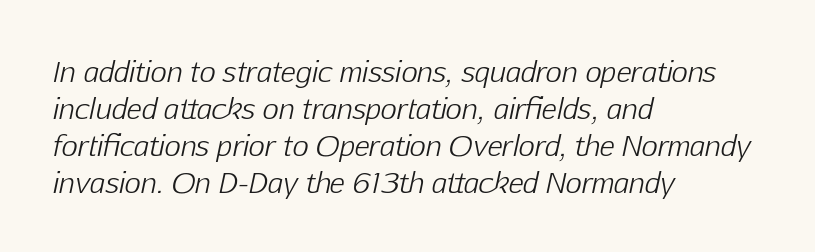
Q: Is the text bold? A: No.
Q: Is the text italic (slanted)? A: Yes, it leans right by about 12 degrees.
Q: Is the text underlined? A: No.
Q: How is the paragraph aligned? A: Left-aligned.
Q: Is the spacing between letters normal or unusually wide? A: Normal.
Q: Is the spacing between lines tight, normal or loose? A: Normal.
Q: Width (condensed, normal, or wide)? A: Normal.
Q: Stroke contrast? A: Low.
Q: x-height? A: Medium.
Q: Monospaced? A: No.
